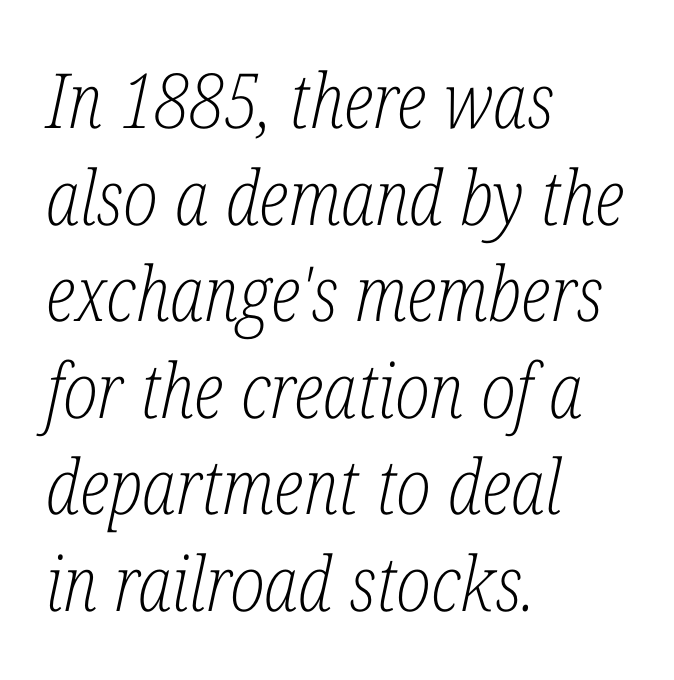
The image shows 76 px light, condensed serif type, italic (leaning right); set left-aligned, normal line spacing (1.27x), normal letter spacing, not underlined; low stroke contrast and a medium x-height.
